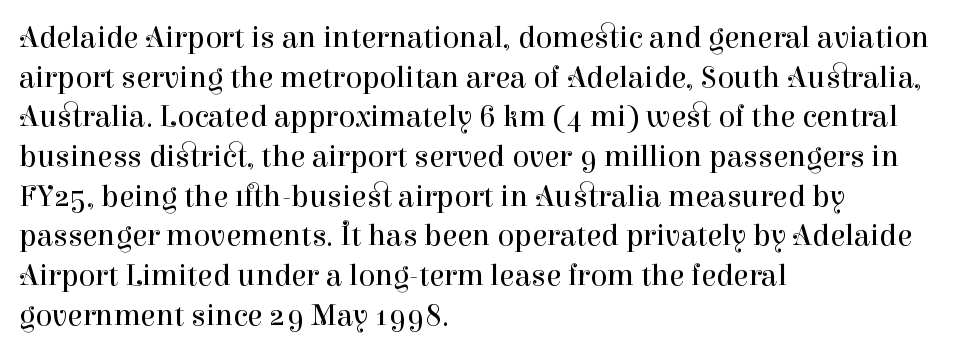
The image shows 31 px regular-weight serif type, upright; set left-aligned, normal line spacing (1.28x), normal letter spacing, not underlined; high stroke contrast and a medium x-height.
